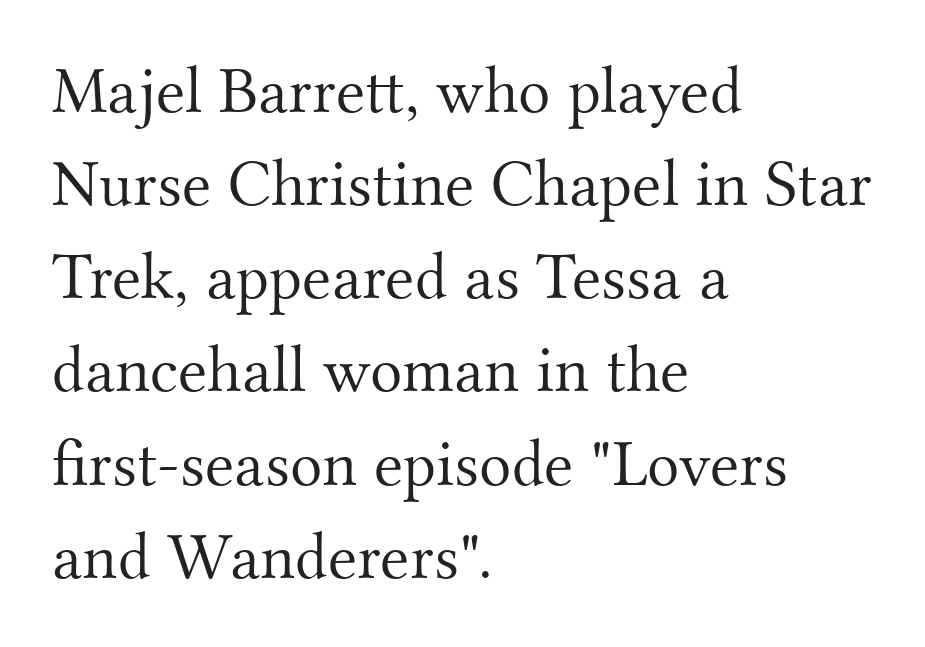
Q: Is the text bold? A: No.
Q: Is the text italic (slanted)? A: No, it is upright.
Q: Is the typeface a serif or a sans-serif typeface? A: Serif.
Q: Is the text underlined? A: No.
Q: How is the paragraph aligned? A: Left-aligned.
Q: Is the spacing between letters normal or unusually wide? A: Normal.
Q: Is the spacing between lines tight, normal or loose? A: Normal.
Q: Width (condensed, normal, or wide)? A: Normal.
Q: Stroke contrast? A: Medium.
Q: x-height? A: Small.
Q: Monospaced? A: No.
